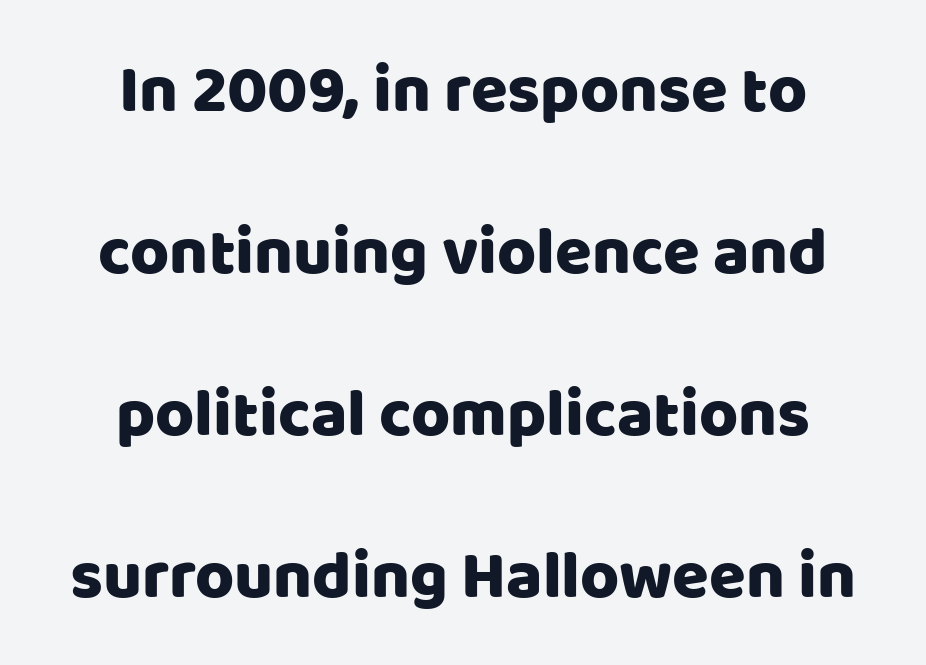
The image shows 67 px sans-serif type, upright; set centered, loose line spacing (2.42x), normal letter spacing, not underlined; low stroke contrast and a large x-height.
